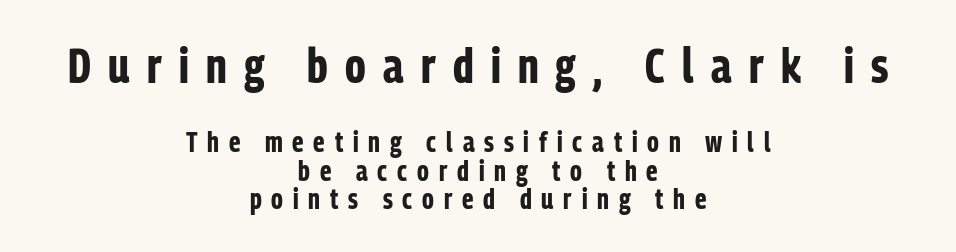
{"serif": "no", "italic": "no", "bold": "yes", "weight": "bold", "width": "condensed", "stroke_contrast": "low", "x_height": "medium", "monospaced": "no", "underline": "no", "align": "center", "line_spacing": "tight", "line_spacing_ratio": 1.02, "letter_spacing": "wide", "letter_spacing_em": 0.35, "larger_block": "first", "size_ratio": 1.75, "glyph_px": 49}
